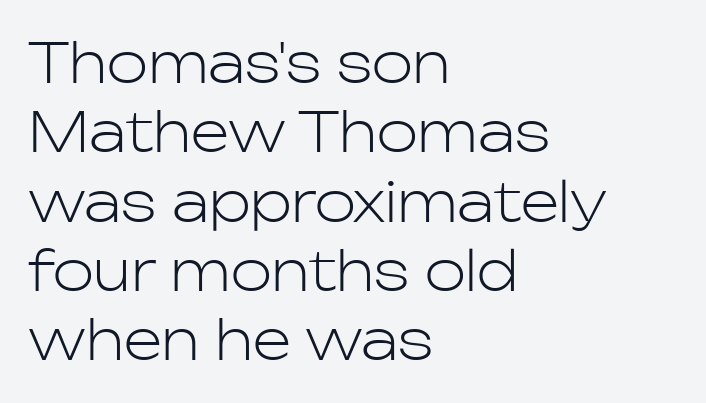
{"serif": "no", "italic": "no", "bold": "no", "weight": "light", "width": "normal", "stroke_contrast": "low", "x_height": "medium", "monospaced": "no", "underline": "no", "align": "left", "line_spacing": "normal", "line_spacing_ratio": 1.26, "letter_spacing": "normal", "letter_spacing_em": 0.0, "glyph_px": 55}
